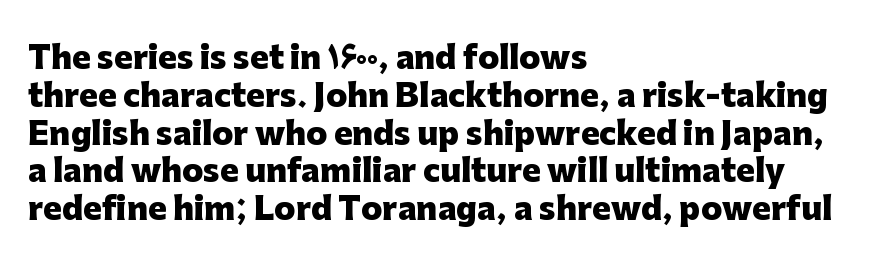
{"serif": "no", "italic": "no", "bold": "yes", "weight": "heavy", "width": "normal", "stroke_contrast": "low", "x_height": "medium", "monospaced": "no", "underline": "no", "align": "left", "line_spacing_ratio": 1.22, "letter_spacing": "normal", "letter_spacing_em": 0.0, "glyph_px": 31}
